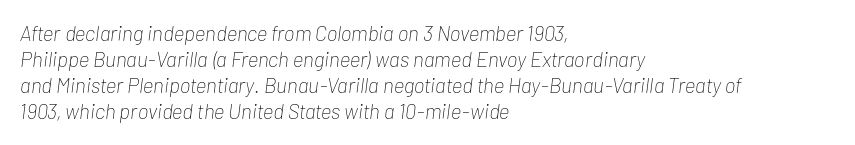
{"italic": "yes", "lean": "right", "slant_degrees": 7, "bold": "no", "underline": "no", "align": "left", "line_spacing_ratio": 1.24, "letter_spacing": "normal", "letter_spacing_em": 0.0, "glyph_px": 21}
